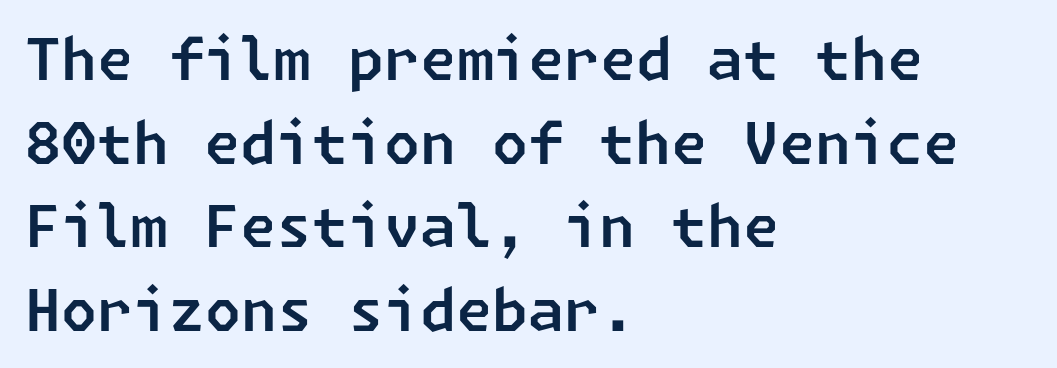
What stands out about the letter spacing? Nothing — it is the standard amount. This block has exactly the height ordinary leading produces. In terms of letterform style, serifs are entirely absent. The text block is weighted toward the left margin, trailing off unevenly rightward. Rule under the text: the space is simply empty.
